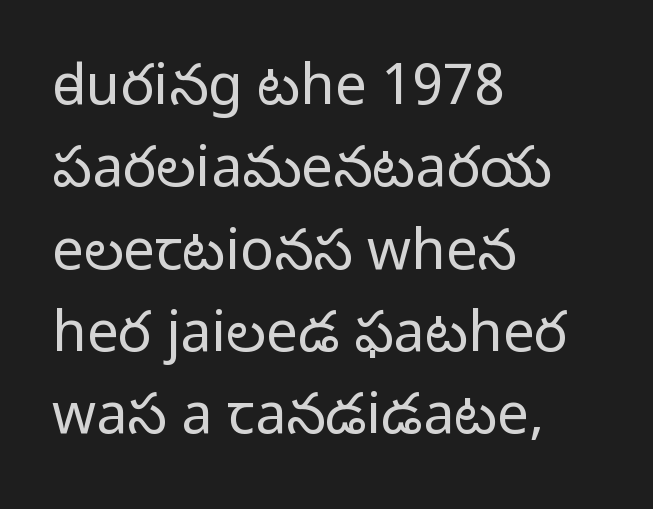
The image shows 56 px light sans-serif type, upright; set left-aligned, normal line spacing (1.47x), normal letter spacing, not underlined; low stroke contrast and a medium x-height.
